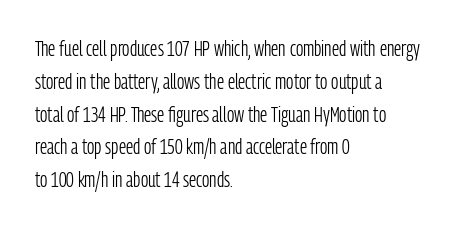
The image shows 21 px text type, upright; set left-aligned, normal line spacing (1.56x), normal letter spacing, not underlined.
